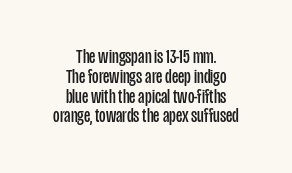
Q: Is the text bold? A: No.
Q: Is the text italic (slanted)? A: No, it is upright.
Q: Is the text underlined? A: No.
Q: How is the paragraph aligned? A: Centered.
Q: Is the spacing between letters normal or unusually wide? A: Normal.
Q: Is the spacing between lines tight, normal or loose? A: Tight.
